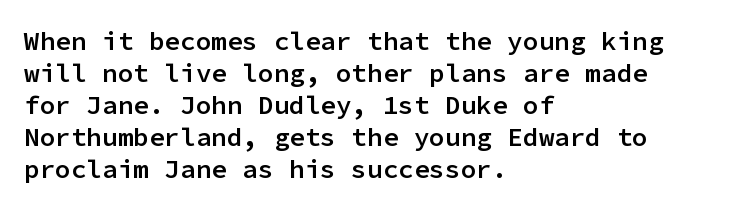
Q: Is the text bold? A: Semi-bold.
Q: Is the text italic (slanted)? A: No, it is upright.
Q: Is the text underlined? A: No.
Q: How is the paragraph aligned? A: Left-aligned.
Q: Is the spacing between letters normal or unusually wide? A: Normal.
